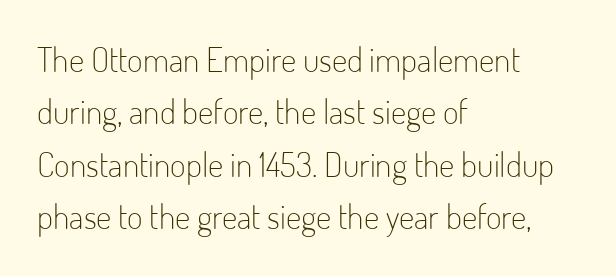
{"serif": "no", "italic": "no", "bold": "no", "weight": "light", "width": "condensed", "stroke_contrast": "low", "x_height": "small", "monospaced": "no", "underline": "no", "align": "left", "line_spacing": "normal", "line_spacing_ratio": 1.54, "letter_spacing": "normal", "letter_spacing_em": 0.0, "glyph_px": 34}
